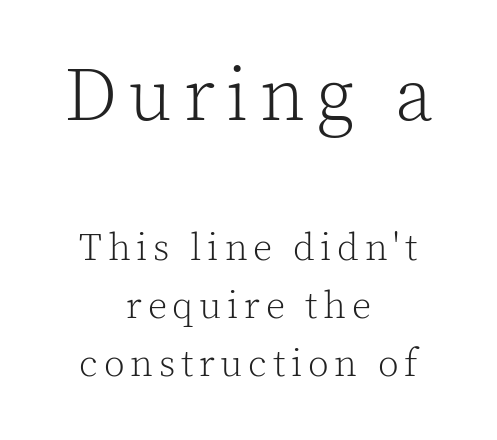
{"serif": "yes", "italic": "no", "bold": "no", "weight": "light", "width": "normal", "x_height": "medium", "monospaced": "no", "underline": "no", "align": "center", "line_spacing": "normal", "line_spacing_ratio": 1.52, "larger_block": "first", "size_ratio": 1.97, "glyph_px": 75}
